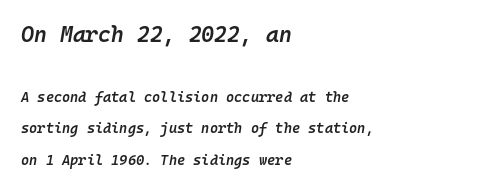
{"italic": "yes", "lean": "right", "slant_degrees": 10, "bold": "semi", "underline": "no", "align": "left", "line_spacing": "loose", "line_spacing_ratio": 2.27, "letter_spacing": "normal", "letter_spacing_em": 0.0, "larger_block": "first", "size_ratio": 1.57, "glyph_px": 22}
